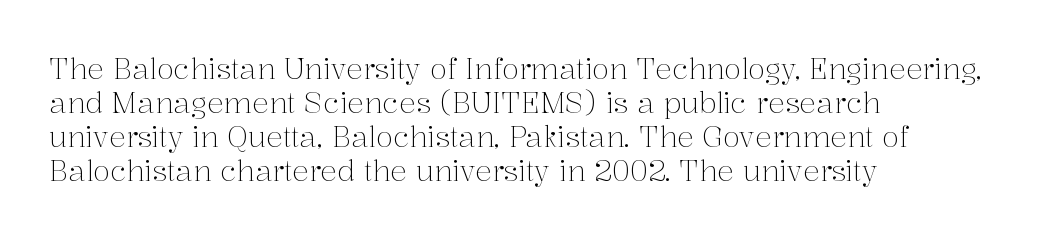
I'd call this a serif setting — the letters wear small feet. In CSS terms this would be text-align: left. The line texture is even and compact thanks to regular tracking. These glyphs show unthickened strokes, regular width or finer.
